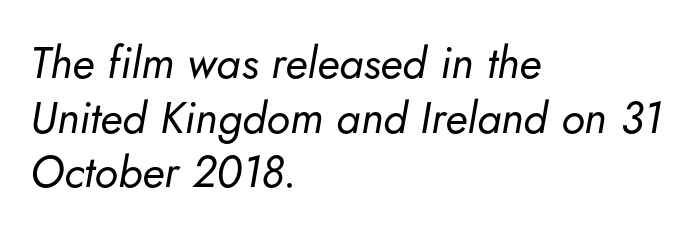
The image shows 44 px regular-weight type, italic (leaning right); set left-aligned, line spacing 1.24x, normal letter spacing, not underlined; low stroke contrast and a small x-height.
